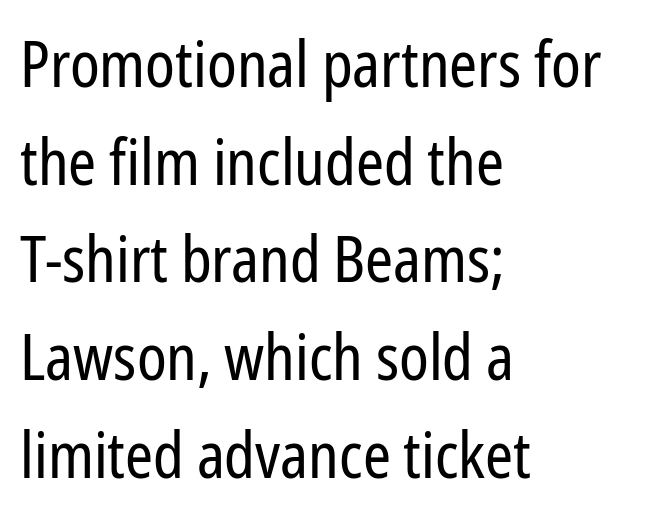
{"serif": "no", "italic": "no", "bold": "no", "weight": "regular", "width": "condensed", "stroke_contrast": "low", "x_height": "medium", "monospaced": "no", "underline": "no", "align": "left", "line_spacing": "normal", "line_spacing_ratio": 1.55, "letter_spacing": "normal", "letter_spacing_em": 0.0, "glyph_px": 63}
